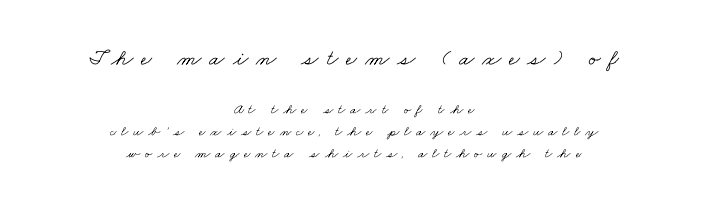
{"bold": "no", "underline": "no", "align": "center", "line_spacing": "normal", "line_spacing_ratio": 1.56, "letter_spacing": "wide", "letter_spacing_em": 0.34, "larger_block": "first", "size_ratio": 1.64, "glyph_px": 23}
